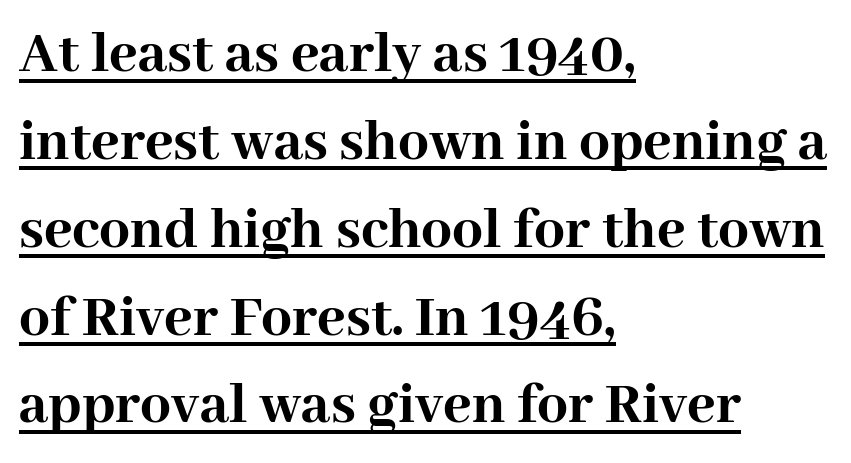
The image shows 61 px semibold serif type, upright; set left-aligned, normal line spacing (1.44x), normal letter spacing, underlined; high stroke contrast and a medium x-height.
